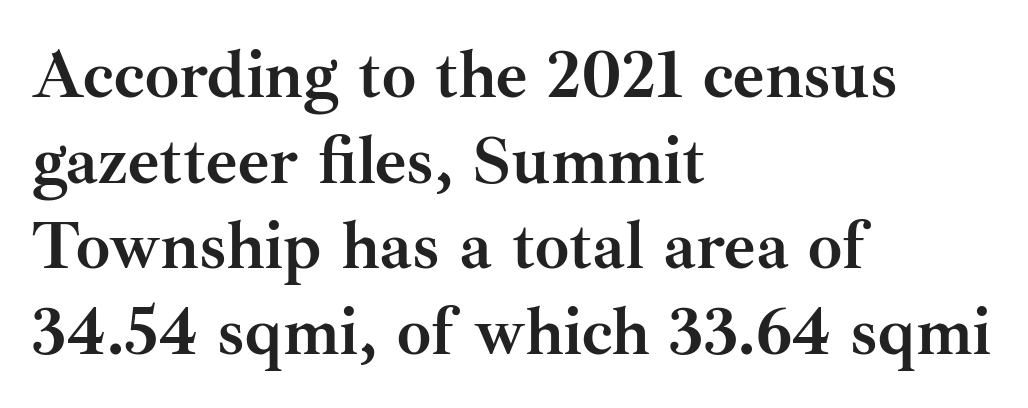
The image shows 68 px semibold serif type, upright; set left-aligned, normal line spacing (1.26x), normal letter spacing, not underlined; medium stroke contrast and a small x-height.
